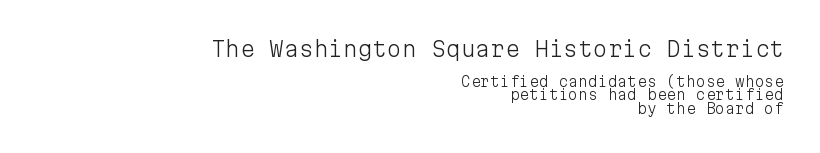
{"italic": "no", "bold": "no", "underline": "no", "align": "right", "line_spacing": "tight", "line_spacing_ratio": 0.96, "letter_spacing": "normal", "letter_spacing_em": 0.0, "larger_block": "first", "size_ratio": 1.5, "glyph_px": 21}
